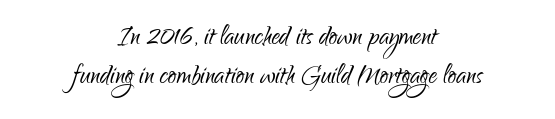
{"serif": "no", "bold": "no", "weight": "light", "width": "condensed", "stroke_contrast": "low", "x_height": "small", "monospaced": "no", "underline": "no", "align": "center", "line_spacing_ratio": 1.17, "letter_spacing": "normal", "letter_spacing_em": 0.0, "glyph_px": 33}
